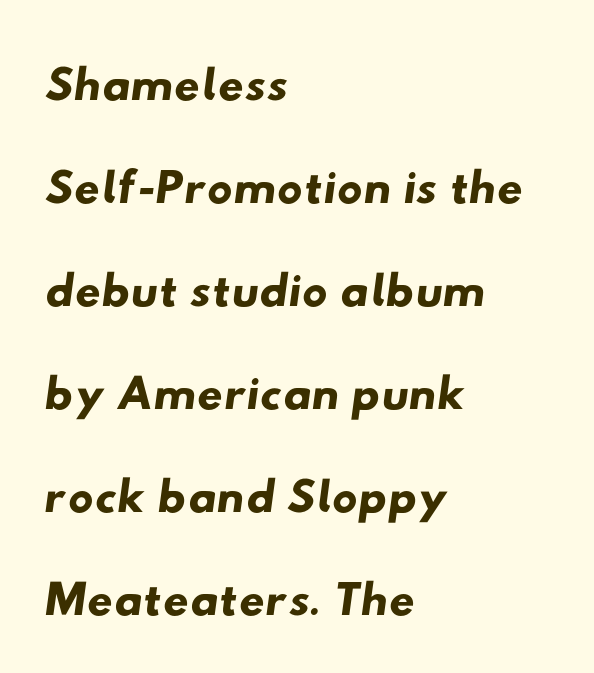
Q: Is the typeface a serif or a sans-serif typeface? A: Sans-serif.
Q: Is the text underlined? A: No.
Q: How is the paragraph aligned? A: Left-aligned.
Q: Is the spacing between letters normal or unusually wide? A: Normal.
Q: Is the spacing between lines tight, normal or loose? A: Normal.
Q: Width (condensed, normal, or wide)? A: Wide.
Q: Stroke contrast? A: Low.
Q: x-height? A: Small.
Q: Monospaced? A: No.
